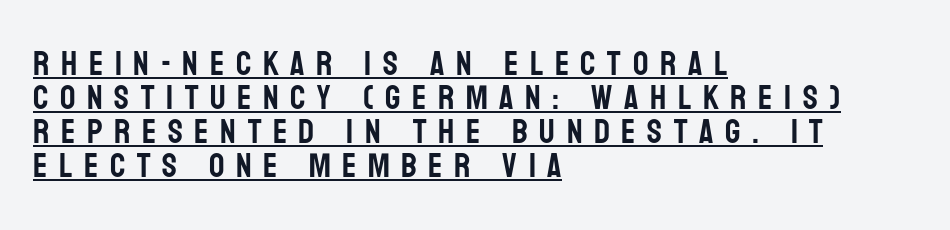
The image shows 34 px condensed sans-serif type, upright; set left-aligned, tight line spacing (1.0x), unusually wide letter spacing (+0.34 em), underlined; low stroke contrast and a large x-height.
